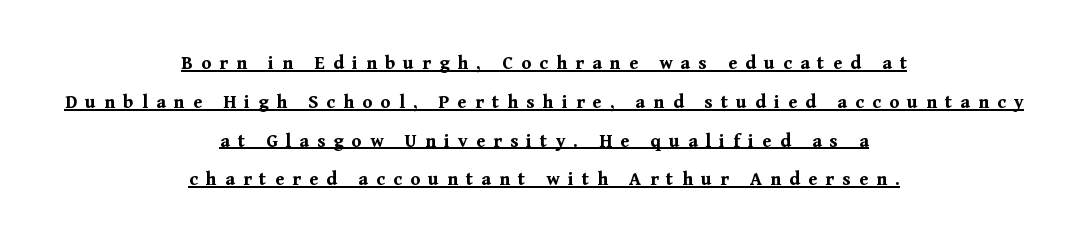
The image shows 20 px bold type, upright; set centered, loose line spacing (1.94x), unusually wide letter spacing (+0.41 em), underlined.
